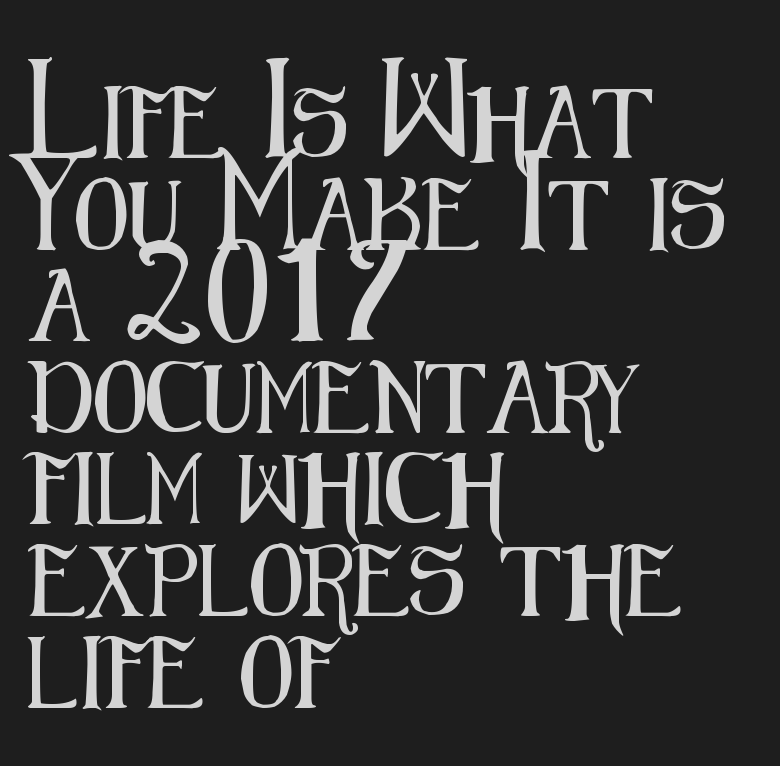
{"italic": "no", "width": "condensed", "stroke_contrast": "medium", "x_height": "medium", "monospaced": "no", "underline": "no", "align": "left", "line_spacing": "normal", "line_spacing_ratio": 1.29, "letter_spacing": "normal", "letter_spacing_em": 0.0, "glyph_px": 71}
